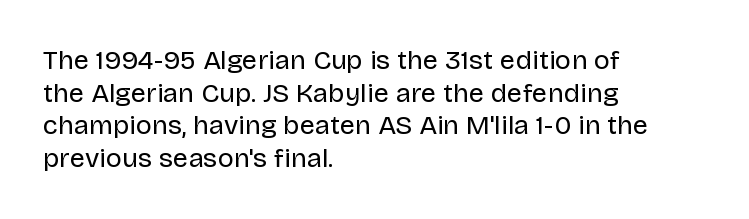
Q: Is the text bold? A: No.
Q: Is the text italic (slanted)? A: No, it is upright.
Q: Is the text underlined? A: No.
Q: How is the paragraph aligned? A: Left-aligned.
Q: Is the spacing between letters normal or unusually wide? A: Normal.
